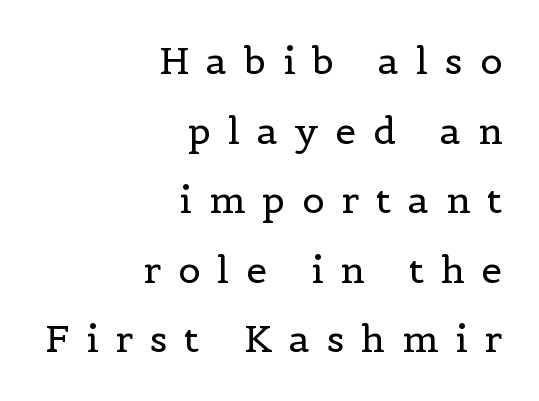
{"serif": "yes", "italic": "no", "bold": "no", "weight": "regular", "width": "normal", "x_height": "medium", "monospaced": "no", "underline": "no", "align": "right", "line_spacing_ratio": 1.88, "letter_spacing": "wide", "letter_spacing_em": 0.46, "glyph_px": 37}
